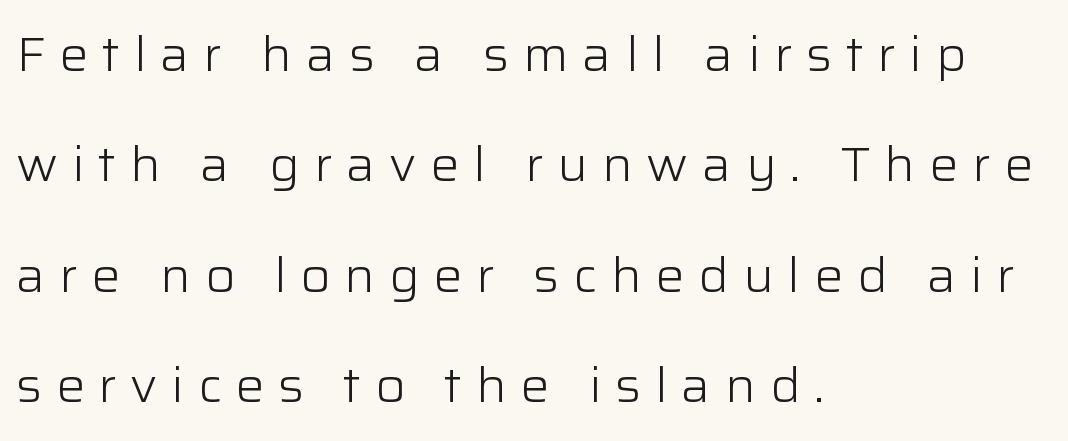
Spacing verdict: proportional, widths tailored to each character. A student would call this left alignment; a typographer would say flush left, rag right. The letterforms stand isolated, each surrounded by extra space. Letters rest on an invisible, unmarked baseline. The font is comparable to plain body text, perhaps lighter. Is this a sans? Yes — the strokes have no serifs.
